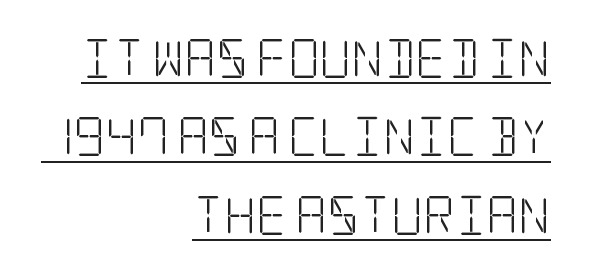
{"serif": "yes", "italic": "no", "bold": "no", "weight": "light", "width": "condensed", "stroke_contrast": "low", "x_height": "large", "underline": "yes", "align": "right", "line_spacing": "loose", "line_spacing_ratio": 2.01, "letter_spacing": "normal", "letter_spacing_em": 0.0, "glyph_px": 39}
